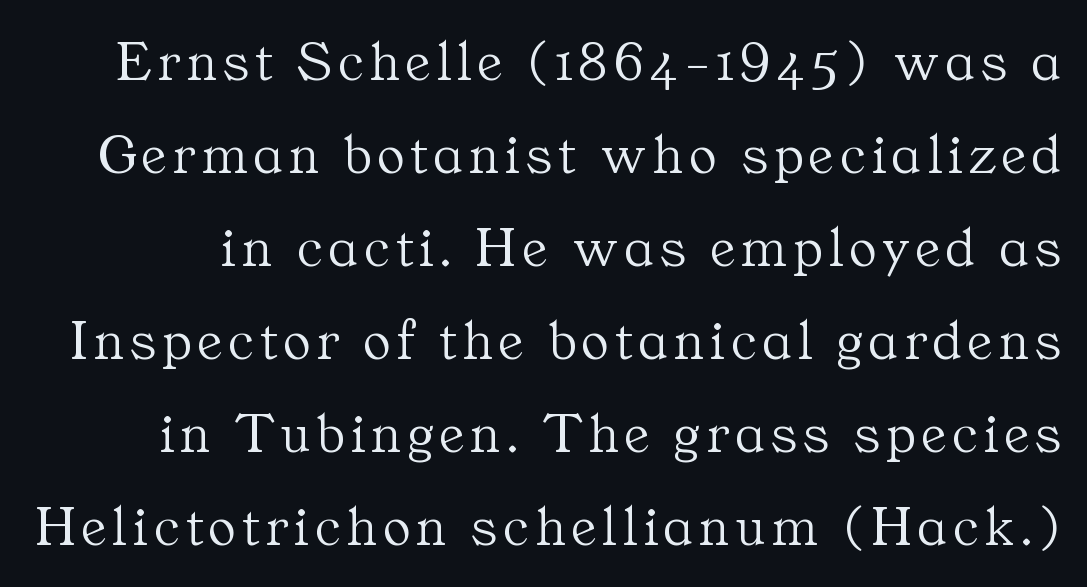
Tall strokes in this sample are plumb rather than angled. Serif or sans? Serif — the stroke terminals have little feet. This rendering features lettering with no underline. Each new line begins a customary step beneath the previous one.
